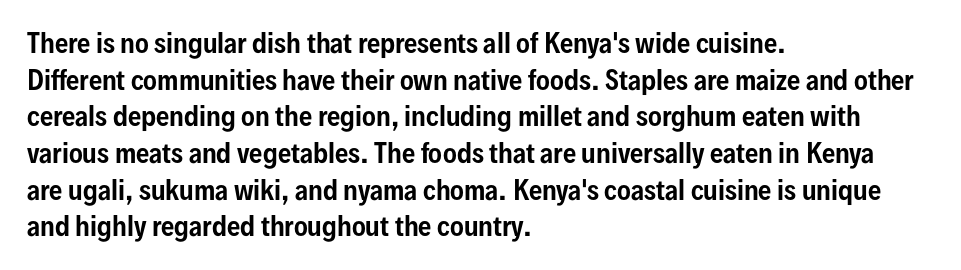
Here the glyphs are tracked normally, forming tight word shapes. Upright lettering throughout. Underline: absent. The lines are quadded left.
